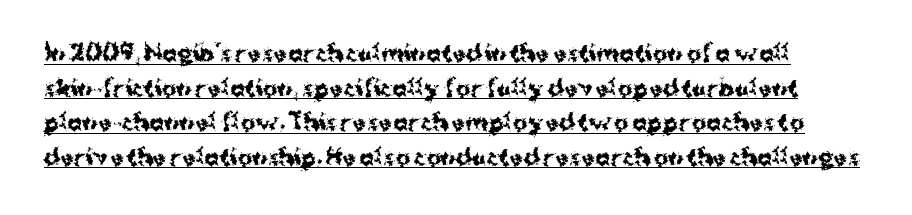
{"italic": "no", "bold": "yes", "underline": "yes", "line_spacing": "normal", "line_spacing_ratio": 1.57, "letter_spacing": "normal", "letter_spacing_em": 0.0, "glyph_px": 22}
